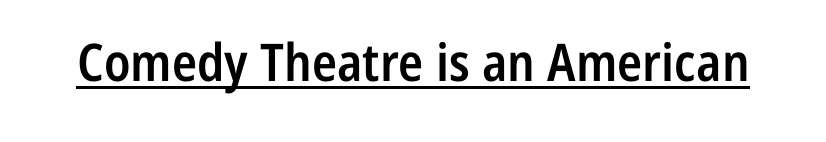
Q: Is the text bold? A: Semi-bold.
Q: Is the text italic (slanted)? A: No, it is upright.
Q: Is the typeface a serif or a sans-serif typeface? A: Sans-serif.
Q: Is the text underlined? A: Yes.
Q: Is the spacing between letters normal or unusually wide? A: Normal.
Q: Width (condensed, normal, or wide)? A: Condensed.
Q: Stroke contrast? A: Low.
Q: x-height? A: Medium.
Q: Monospaced? A: No.
